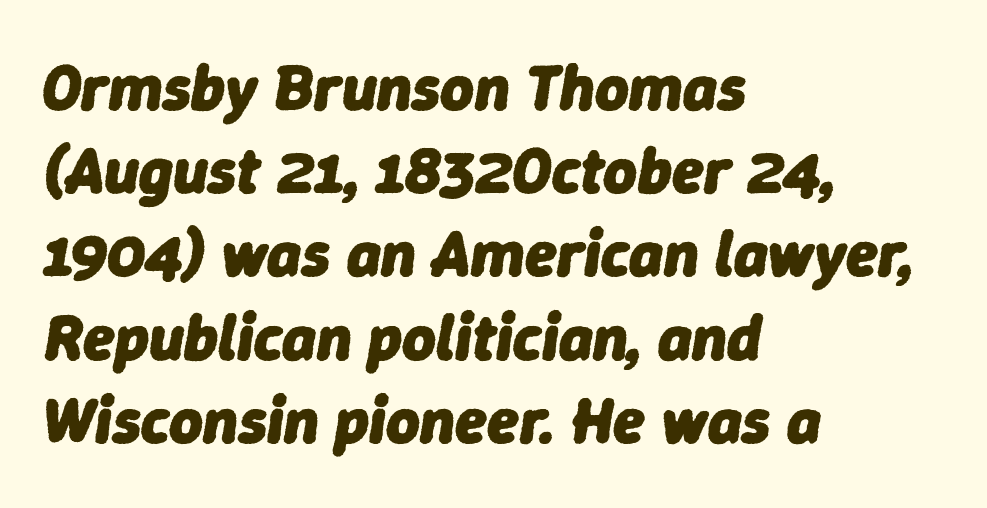
Q: Is the text bold? A: Yes.
Q: Is the text italic (slanted)? A: Yes, it leans right by about 9 degrees.
Q: Is the text underlined? A: No.
Q: How is the paragraph aligned? A: Left-aligned.
Q: Is the spacing between letters normal or unusually wide? A: Normal.
Q: Is the spacing between lines tight, normal or loose? A: Normal.
Q: Width (condensed, normal, or wide)? A: Normal.
Q: Stroke contrast? A: Low.
Q: x-height? A: Medium.
Q: Monospaced? A: No.
